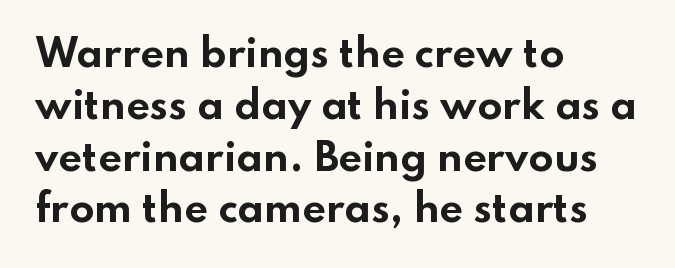
{"serif": "no", "italic": "no", "bold": "yes", "weight": "bold", "width": "wide", "stroke_contrast": "low", "x_height": "small", "monospaced": "no", "underline": "no", "align": "left", "line_spacing": "normal", "line_spacing_ratio": 1.4, "letter_spacing": "normal", "letter_spacing_em": 0.0, "glyph_px": 37}
